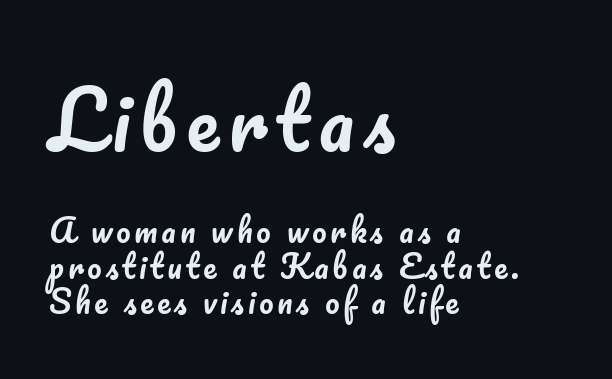
Q: Is the text italic (slanted)? A: Yes.
Q: Is the text underlined? A: No.
Q: How is the paragraph aligned? A: Left-aligned.
Q: Is the spacing between lines tight, normal or loose? A: Tight.
Q: Which block of text is set in a larger size, the first (top) or the second (bottom)? A: The first (top) one.
Q: Width (condensed, normal, or wide)? A: Normal.
Q: Stroke contrast? A: Low.
Q: x-height? A: Small.
Q: Monospaced? A: No.
